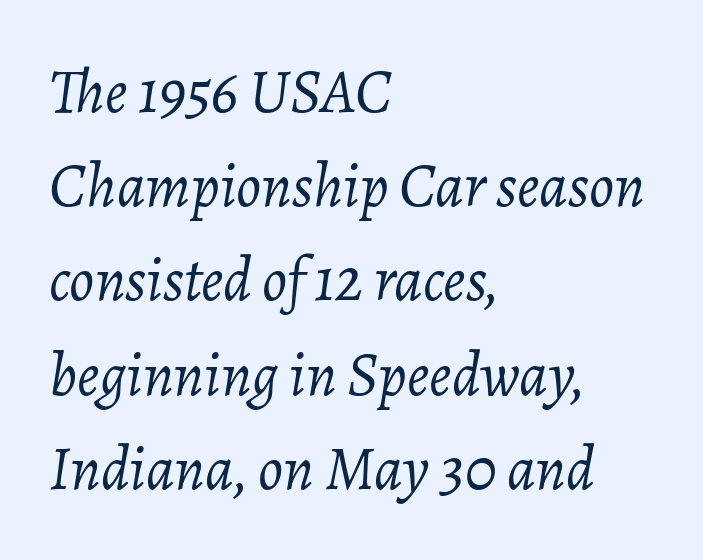
The image shows 62 px light type, italic (leaning right); set left-aligned, normal line spacing (1.52x), normal letter spacing, not underlined; low stroke contrast and a medium x-height.
